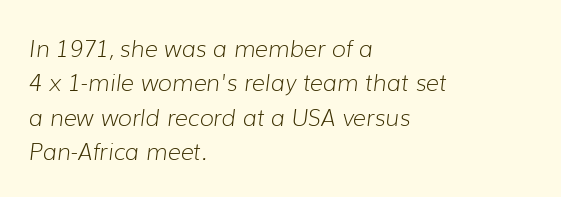
{"italic": "yes", "lean": "right", "slant_degrees": 7, "bold": "no", "underline": "no", "align": "left", "line_spacing": "normal", "line_spacing_ratio": 1.5, "letter_spacing": "normal", "letter_spacing_em": 0.0, "glyph_px": 23}
